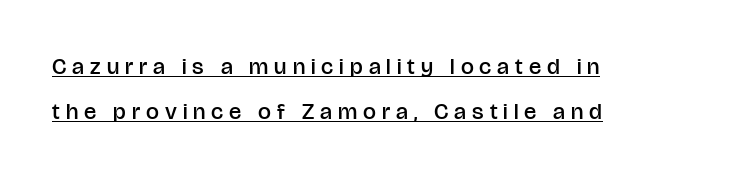
Vertically, the passage feels expansive, rows floating well apart. Stroke thickness is moderately raised; the sample reads as semibold. Compared with a centered layout, this one pins lines to the left instead. A typesetter would call this heavily tracked-out type.
